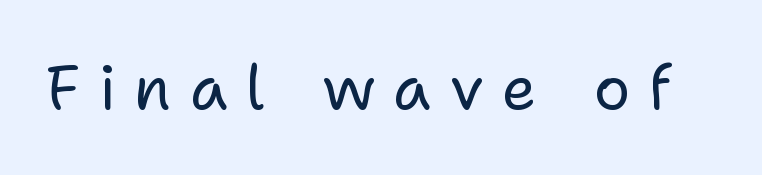
Q: Is the text bold? A: No.
Q: Is the text italic (slanted)? A: No, it is upright.
Q: Is the typeface a serif or a sans-serif typeface? A: Sans-serif.
Q: Is the text underlined? A: No.
Q: Is the spacing between letters normal or unusually wide? A: Unusually wide.
Q: Width (condensed, normal, or wide)? A: Normal.
Q: Stroke contrast? A: Low.
Q: x-height? A: Medium.
Q: Monospaced? A: No.
